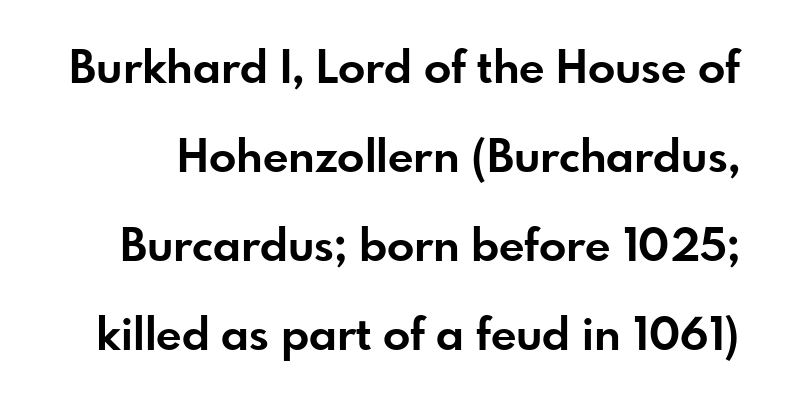
Typesetter's note: full bold, strokes at maximum text heaviness. Summary of vertical rhythm: relaxed, with wide interline spacing. Is the letter spacing exaggerated? No — it looks like the ordinary default. Rendered with straight, roman letterforms. This sample has the flowing, uneven cadence of proportional lettering. Rule under the text: the space is simply empty.
